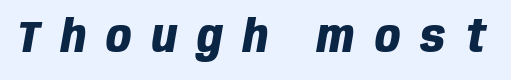
The letters advance in unequal steps, a hallmark of proportional type. Students, note that the glyphs here are deliberately spaced far apart. Has an underline been added? It has not. Notice how the stems are inclined rather than vertical — that's the hallmark of italics.
